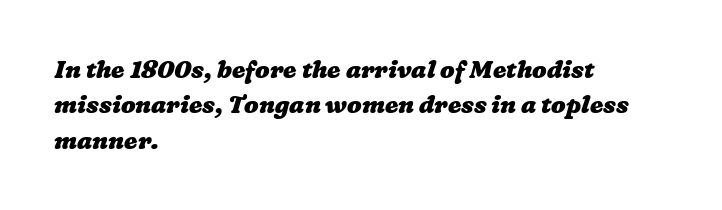
Q: Is the text bold? A: Yes.
Q: Is the text underlined? A: No.
Q: How is the paragraph aligned? A: Left-aligned.
Q: Is the spacing between letters normal or unusually wide? A: Normal.
Q: Is the spacing between lines tight, normal or loose? A: Normal.
